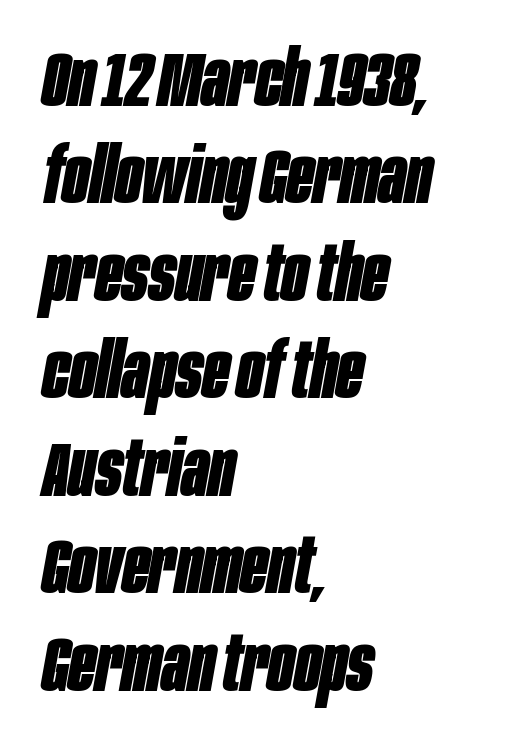
{"italic": "yes", "lean": "right", "slant_degrees": 10, "bold": "yes", "weight": "bold", "width": "condensed", "stroke_contrast": "low", "x_height": "large", "monospaced": "no", "underline": "no", "align": "left", "line_spacing": "normal", "line_spacing_ratio": 1.25, "letter_spacing": "normal", "letter_spacing_em": 0.0, "glyph_px": 78}
